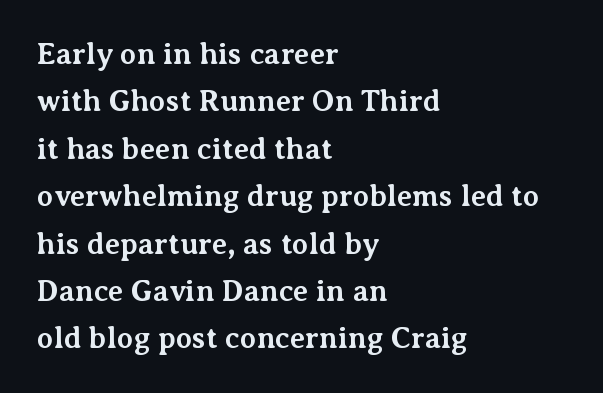
Q: Is the text bold? A: Yes.
Q: Is the text italic (slanted)? A: No, it is upright.
Q: Is the typeface a serif or a sans-serif typeface? A: Serif.
Q: Is the text underlined? A: No.
Q: How is the paragraph aligned? A: Left-aligned.
Q: Is the spacing between letters normal or unusually wide? A: Normal.
Q: Is the spacing between lines tight, normal or loose? A: Normal.
Q: Width (condensed, normal, or wide)? A: Normal.
Q: Stroke contrast? A: Medium.
Q: x-height? A: Medium.
Q: Monospaced? A: No.
